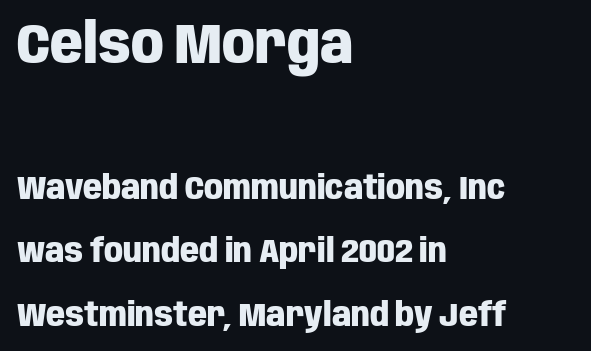
Q: Is the text bold? A: Yes.
Q: Is the text italic (slanted)? A: No, it is upright.
Q: Is the typeface a serif or a sans-serif typeface? A: Sans-serif.
Q: Is the text underlined? A: No.
Q: How is the paragraph aligned? A: Left-aligned.
Q: Is the spacing between letters normal or unusually wide? A: Normal.
Q: Is the spacing between lines tight, normal or loose? A: Loose.
Q: Which block of text is set in a larger size, the first (top) or the second (bottom)? A: The first (top) one.
Q: Width (condensed, normal, or wide)? A: Condensed.
Q: Stroke contrast? A: Low.
Q: x-height? A: Large.
Q: Monospaced? A: No.
